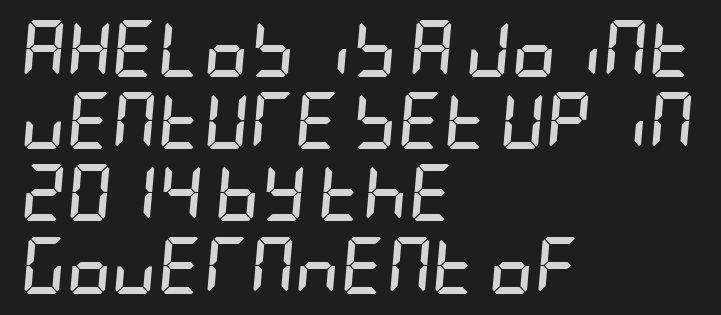
The image shows 56 px semibold, condensed type, italic (leaning right); set left-aligned, normal line spacing (1.29x), normal letter spacing, not underlined; low stroke contrast and a large x-height.
